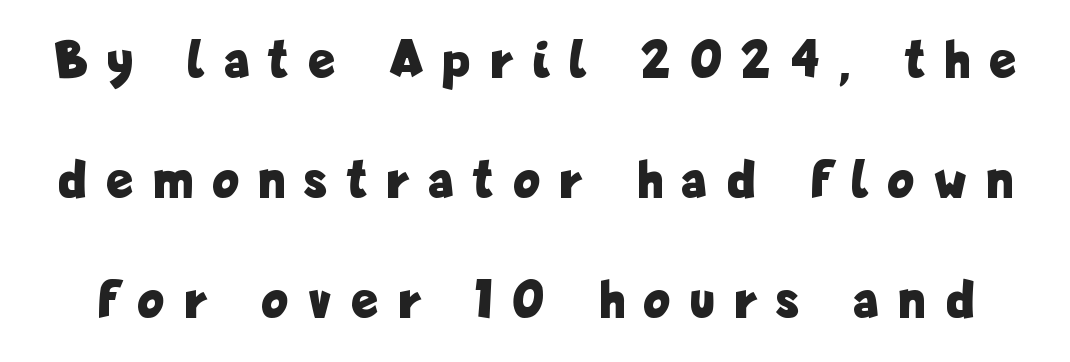
The image shows 54 px bold, condensed sans-serif type, upright; set loose line spacing (2.22x), unusually wide letter spacing (+0.4 em), not underlined; low stroke contrast and a medium x-height.
